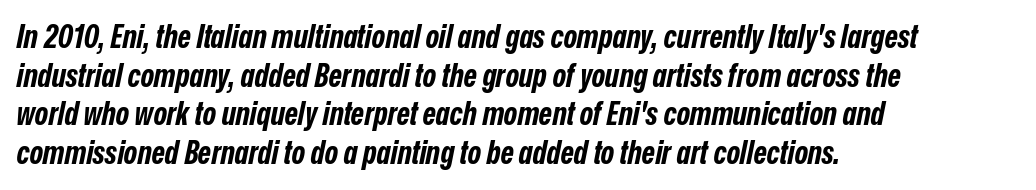
Check the space under the baseline: it is left empty. Typeset ragged right — the left edge is the straight one. Spacing verdict: proportional, widths tailored to each character. Thick stems and heavy bowls — unmistakably bold.
